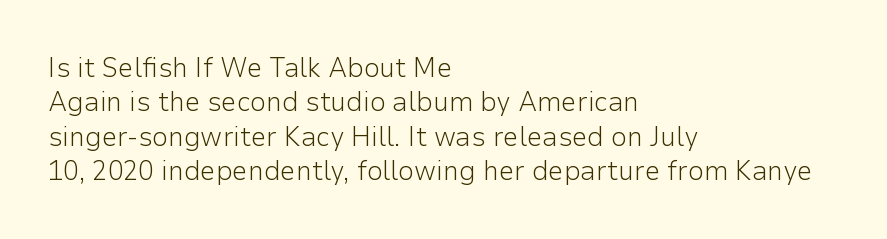
The image shows 28 px light sans-serif type, upright; set left-aligned, line spacing 1.23x, normal letter spacing, not underlined; low stroke contrast and a medium x-height.
